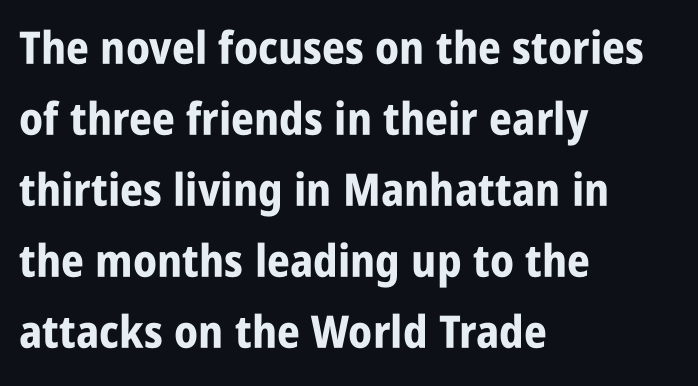
{"serif": "no", "italic": "no", "bold": "yes", "weight": "bold", "width": "condensed", "stroke_contrast": "low", "x_height": "large", "monospaced": "no", "underline": "no", "align": "left", "line_spacing": "normal", "line_spacing_ratio": 1.58, "letter_spacing": "normal", "letter_spacing_em": 0.0, "glyph_px": 45}
